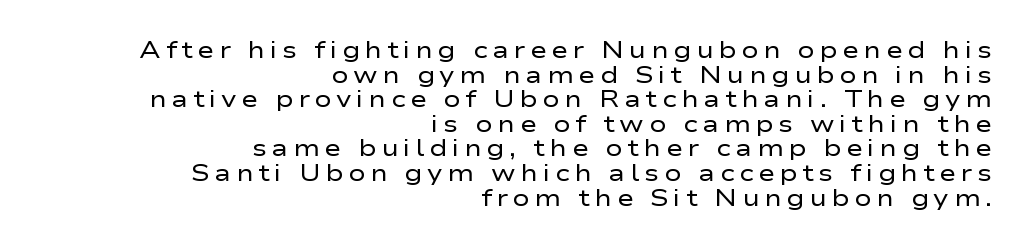
The image shows 23 px text type, upright; set right-aligned, tight line spacing (1.07x), unusually wide letter spacing (+0.2 em), not underlined.
